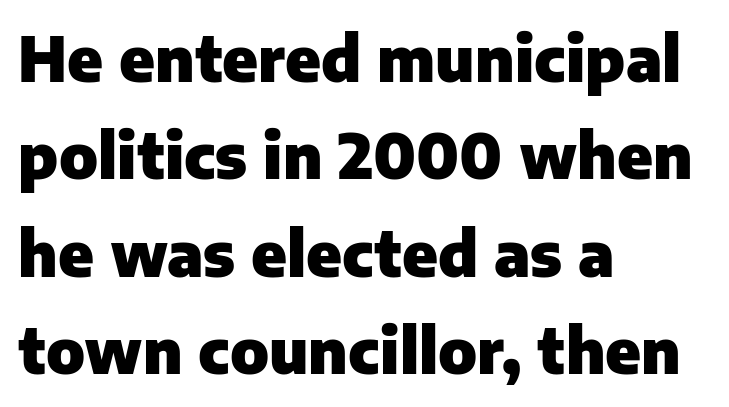
Upright lettering throughout. The paragraph has a hard left edge and a soft right edge. Has an underline been added? It has not. Heavy, bold letterforms. Grotesque or geometric, the face here clearly has no serifs. Short note: letters normally spaced.
